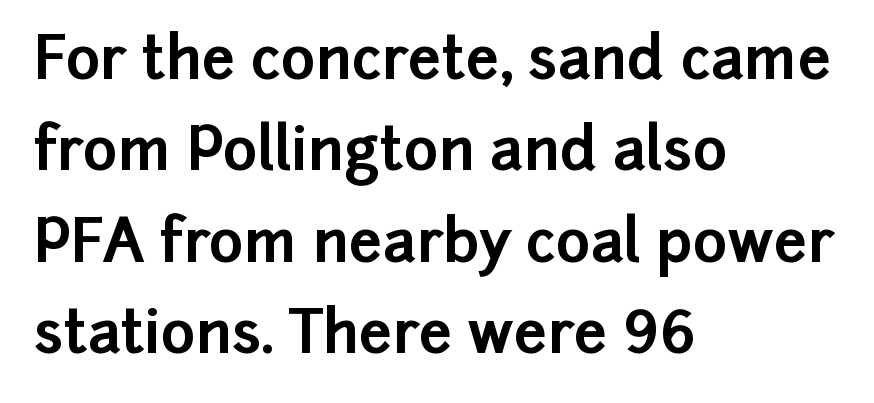
Q: Is the text bold? A: Yes.
Q: Is the text italic (slanted)? A: No, it is upright.
Q: Is the typeface a serif or a sans-serif typeface? A: Sans-serif.
Q: Is the text underlined? A: No.
Q: How is the paragraph aligned? A: Left-aligned.
Q: Is the spacing between letters normal or unusually wide? A: Normal.
Q: Is the spacing between lines tight, normal or loose? A: Normal.
Q: Width (condensed, normal, or wide)? A: Normal.
Q: Stroke contrast? A: Low.
Q: x-height? A: Medium.
Q: Monospaced? A: No.
